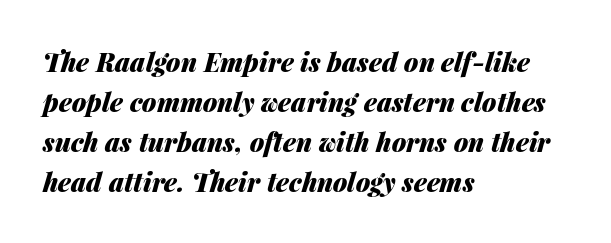
Q: Is the text bold? A: Yes.
Q: Is the text italic (slanted)? A: Yes, it leans right by about 14 degrees.
Q: Is the text underlined? A: No.
Q: How is the paragraph aligned? A: Left-aligned.
Q: Is the spacing between letters normal or unusually wide? A: Normal.
Q: Is the spacing between lines tight, normal or loose? A: Normal.
